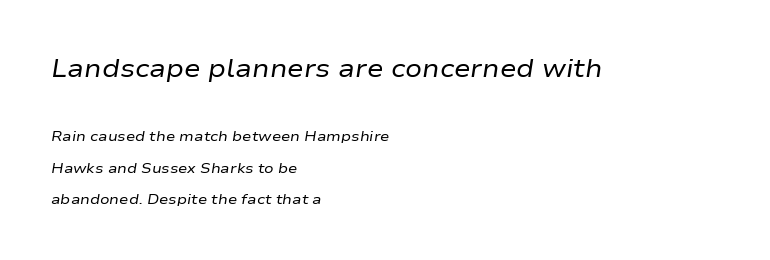
{"italic": "yes", "lean": "right", "slant_degrees": 9, "bold": "no", "underline": "no", "align": "left", "line_spacing": "loose", "line_spacing_ratio": 2.22, "letter_spacing": "normal", "letter_spacing_em": 0.0, "larger_block": "first", "size_ratio": 1.79, "glyph_px": 25}
